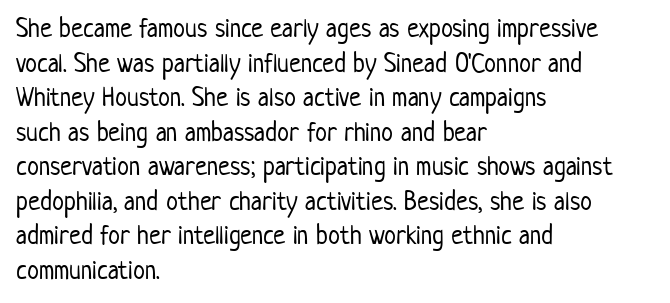
Q: Is the text bold? A: No.
Q: Is the text italic (slanted)? A: No, it is upright.
Q: Is the text underlined? A: No.
Q: How is the paragraph aligned? A: Left-aligned.
Q: Is the spacing between letters normal or unusually wide? A: Normal.
Q: Is the spacing between lines tight, normal or loose? A: Normal.
